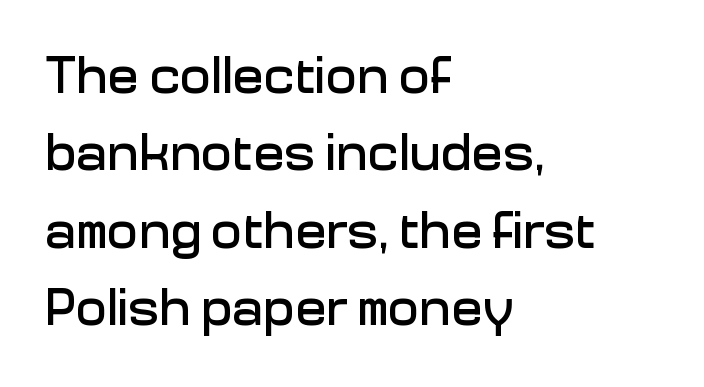
Short and long lines alike share a common starting point at left. Descender tails drop into unmarked territory. These lines sit exactly where default settings would place them. This rendering employs a face without finishing strokes, i.e., a sans-serif. No extra tracking has been applied to these lines.
